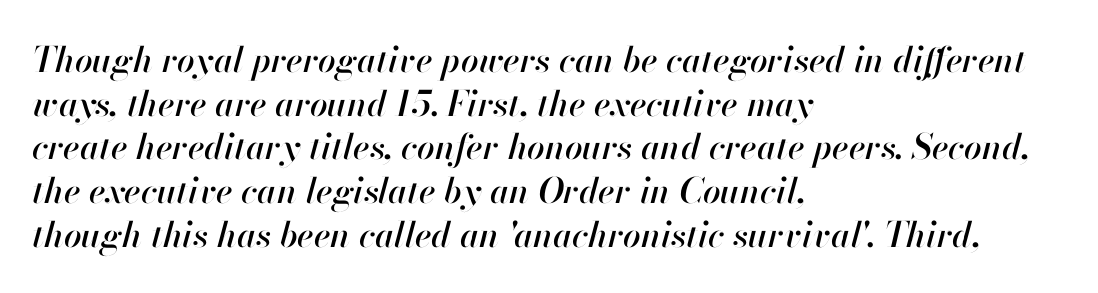
{"italic": "yes", "lean": "right", "slant_degrees": 13, "width": "normal", "stroke_contrast": "high", "x_height": "small", "monospaced": "no", "underline": "no", "align": "left", "line_spacing": "normal", "line_spacing_ratio": 1.25, "letter_spacing": "normal", "letter_spacing_em": 0.0, "glyph_px": 35}
